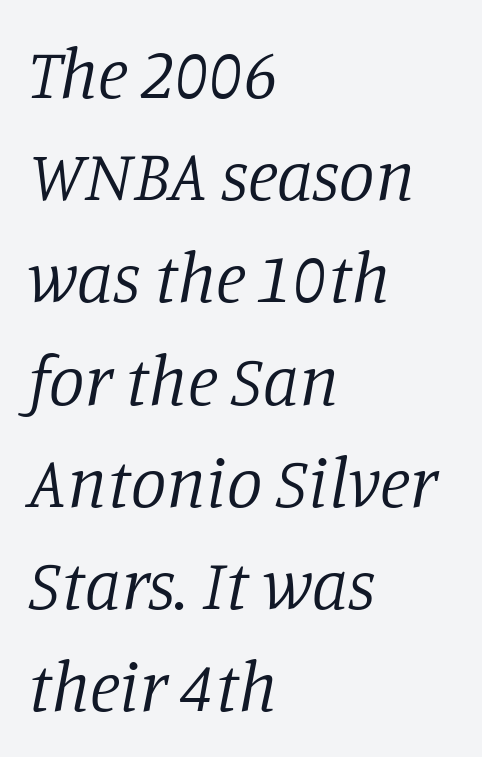
The image shows 71 px regular-weight serif type, italic (leaning right); set left-aligned, normal line spacing (1.44x), normal letter spacing, not underlined; low stroke contrast and a large x-height.
